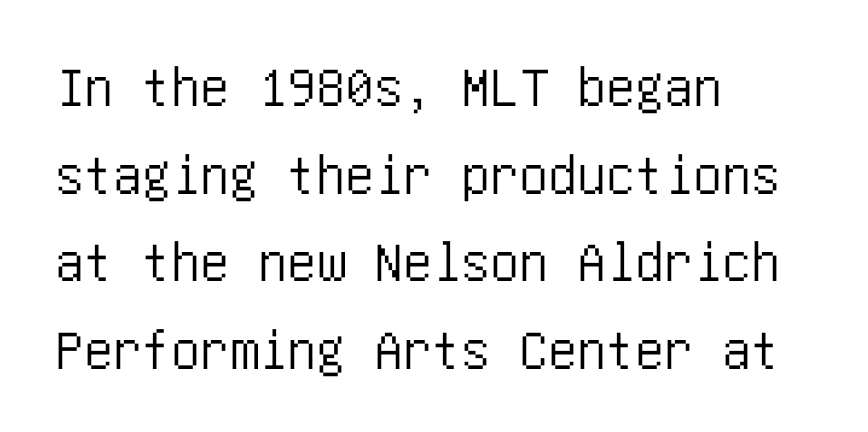
{"serif": "no", "italic": "no", "width": "condensed", "stroke_contrast": "low", "x_height": "large", "underline": "no", "align": "left", "line_spacing": "normal", "line_spacing_ratio": 1.51, "letter_spacing": "normal", "letter_spacing_em": 0.0, "glyph_px": 58}
